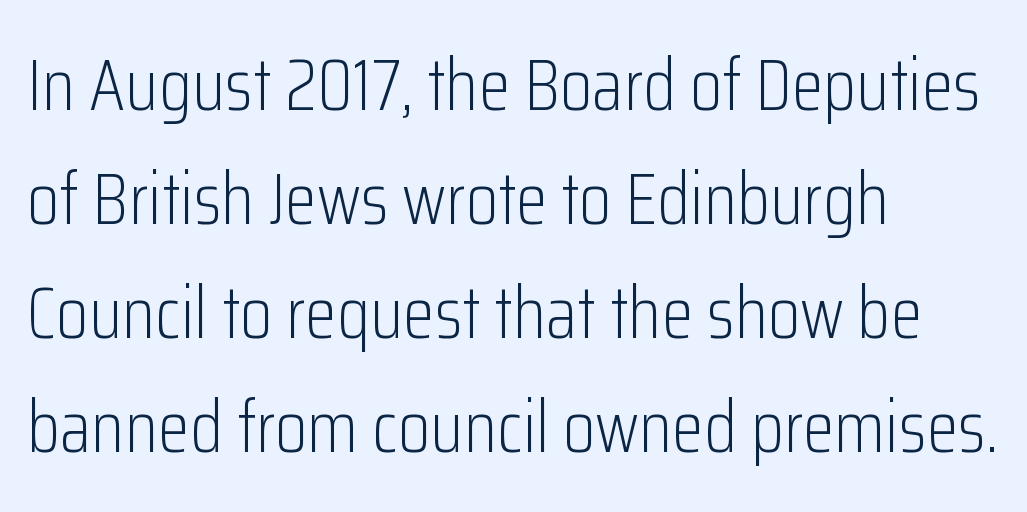
Q: Is the text bold? A: No.
Q: Is the text italic (slanted)? A: No, it is upright.
Q: Is the typeface a serif or a sans-serif typeface? A: Sans-serif.
Q: Is the text underlined? A: No.
Q: How is the paragraph aligned? A: Left-aligned.
Q: Is the spacing between letters normal or unusually wide? A: Normal.
Q: Is the spacing between lines tight, normal or loose? A: Normal.
Q: Width (condensed, normal, or wide)? A: Condensed.
Q: Stroke contrast? A: Low.
Q: x-height? A: Medium.
Q: Monospaced? A: No.
